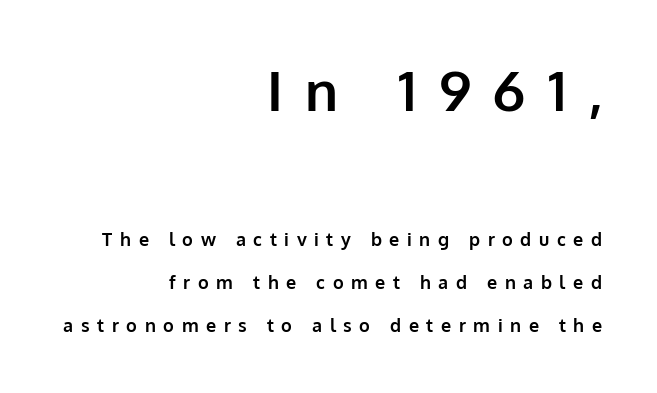
{"serif": "no", "italic": "no", "bold": "yes", "weight": "bold", "width": "normal", "stroke_contrast": "low", "x_height": "medium", "monospaced": "no", "underline": "no", "align": "right", "line_spacing": "loose", "line_spacing_ratio": 2.39, "letter_spacing": "wide", "letter_spacing_em": 0.42, "larger_block": "first", "size_ratio": 3.0, "glyph_px": 54}
